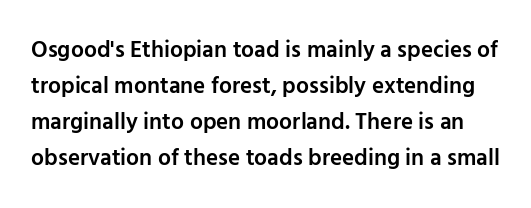
{"italic": "no", "bold": "semi", "underline": "no", "line_spacing": "normal", "line_spacing_ratio": 1.56, "letter_spacing": "normal", "letter_spacing_em": 0.0, "glyph_px": 23}
